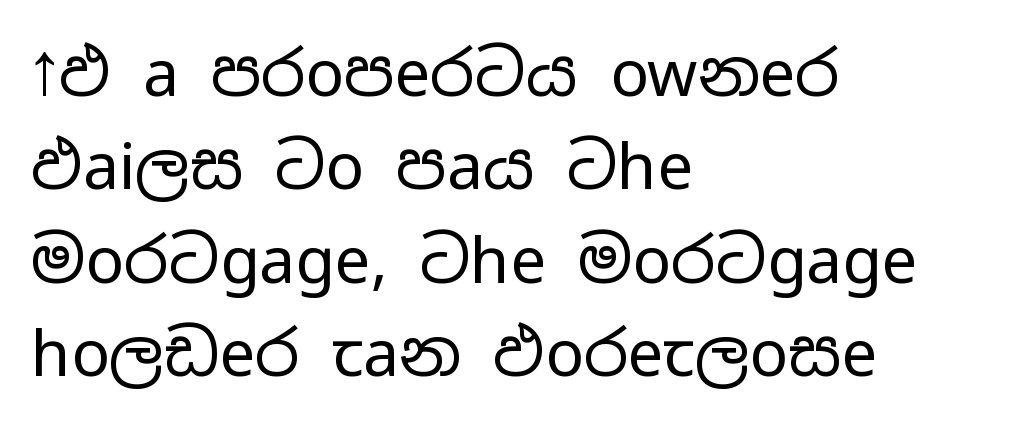
Observe the ordinary spacing: letters are neighbours, not strangers. Regarding leading, the lines here are spaced in the standard way. The ragged edge is on the right, which tells us the setting is flush left. The passage shown is not bold in any degree. The characters display no serif detailing; their extremities are plain. Varying glyph widths throughout — classic text-font behaviour.
